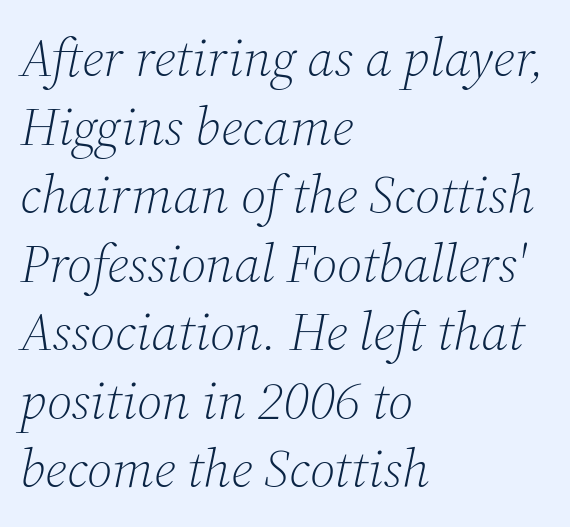
{"serif": "yes", "italic": "yes", "lean": "right", "slant_degrees": 12, "bold": "no", "weight": "light", "width": "normal", "stroke_contrast": "medium", "x_height": "medium", "monospaced": "no", "underline": "no", "align": "left", "line_spacing": "normal", "line_spacing_ratio": 1.27, "letter_spacing": "normal", "letter_spacing_em": 0.0, "glyph_px": 54}
